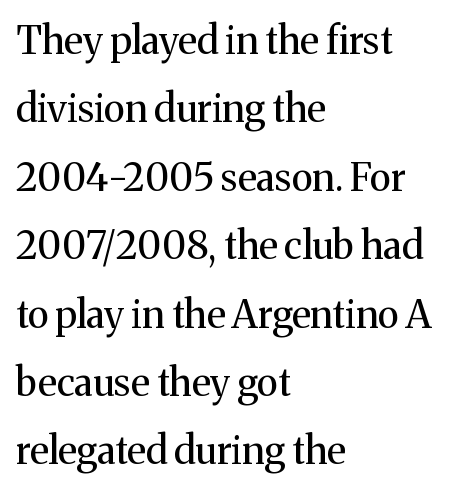
The passage shown is not underscored anywhere. Do the characters align in a grid? No, the font is proportional. No letter is thick-stroked: the sample isn't bold. Old-style or modern, the face here clearly has serifs. Horizontally, the lines are justified to the leading edge only.
